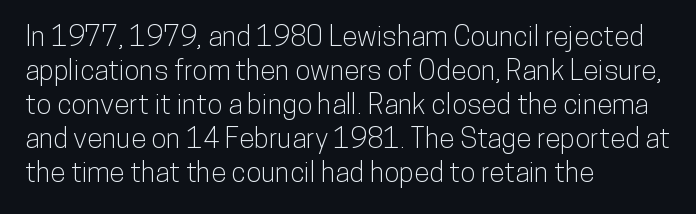
{"serif": "no", "italic": "no", "width": "condensed", "stroke_contrast": "low", "x_height": "medium", "monospaced": "no", "underline": "no", "align": "left", "line_spacing_ratio": 1.21, "letter_spacing": "normal", "letter_spacing_em": 0.0, "glyph_px": 28}
